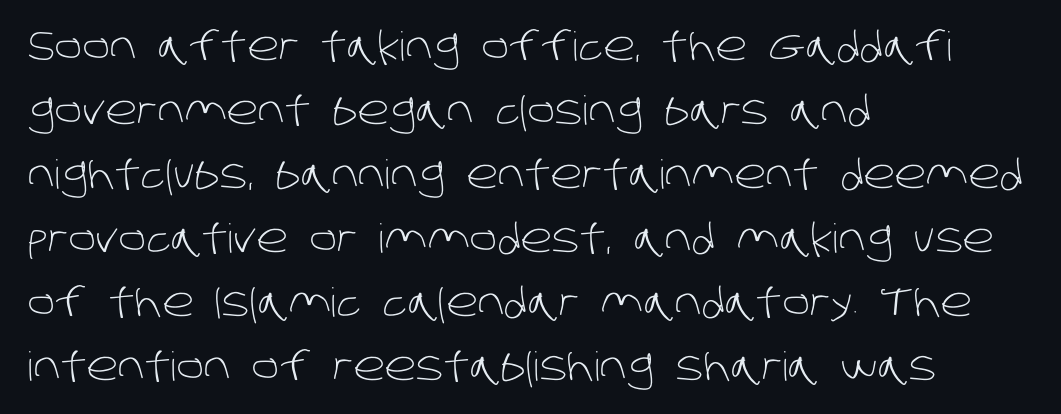
Q: Is the text bold? A: No.
Q: Is the typeface a serif or a sans-serif typeface? A: Sans-serif.
Q: Is the text underlined? A: No.
Q: How is the paragraph aligned? A: Left-aligned.
Q: Is the spacing between letters normal or unusually wide? A: Normal.
Q: Is the spacing between lines tight, normal or loose? A: Normal.
Q: Width (condensed, normal, or wide)? A: Normal.
Q: Stroke contrast? A: Low.
Q: x-height? A: Large.
Q: Monospaced? A: No.
